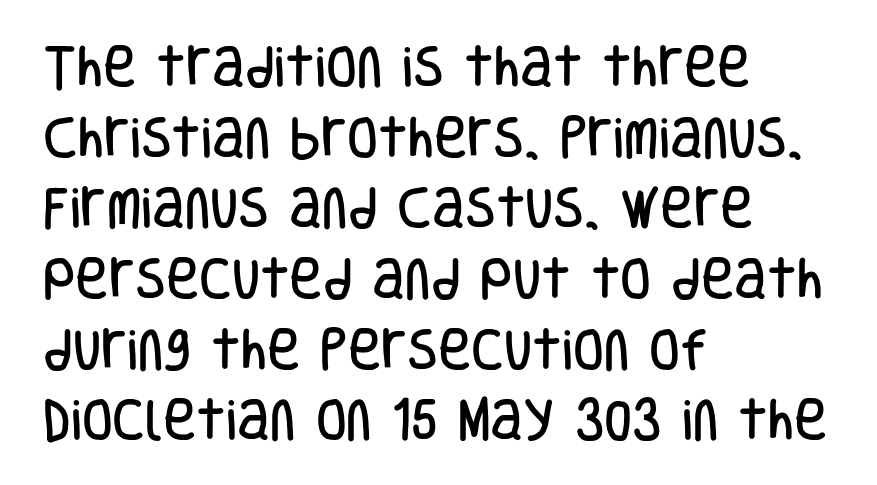
The image shows 45 px condensed sans-serif type, upright; set left-aligned, normal line spacing (1.57x), normal letter spacing, not underlined; low stroke contrast and a large x-height.
